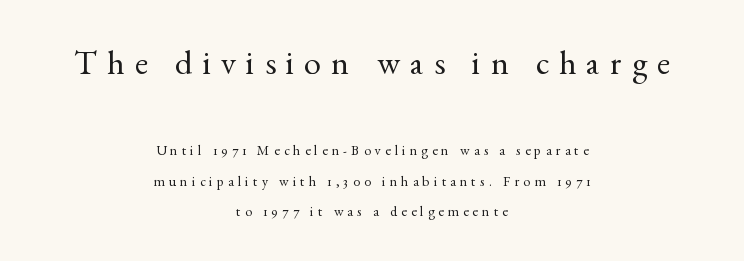
The image shows 34 px regular-weight serif type, upright; set centered, loose line spacing (2.18x), unusually wide letter spacing (+0.3 em), not underlined; the first (top) block is 2.43x larger; a small x-height.
